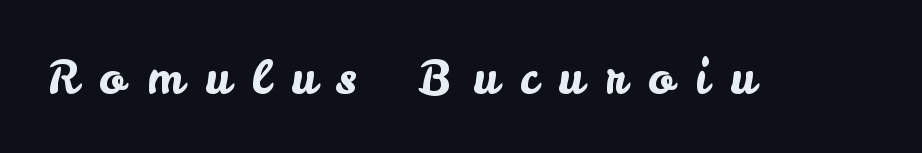
Q: Is the text italic (slanted)? A: Yes.
Q: Is the typeface a serif or a sans-serif typeface? A: Sans-serif.
Q: Is the text underlined? A: No.
Q: Is the spacing between letters normal or unusually wide? A: Unusually wide.
Q: Width (condensed, normal, or wide)? A: Normal.
Q: Stroke contrast? A: Low.
Q: x-height? A: Small.
Q: Monospaced? A: No.
